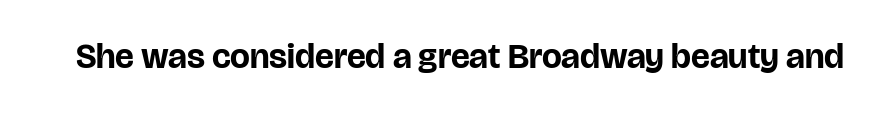
{"serif": "no", "italic": "no", "bold": "yes", "weight": "bold", "width": "normal", "stroke_contrast": "low", "x_height": "large", "monospaced": "no", "underline": "no", "letter_spacing": "normal", "letter_spacing_em": 0.0, "glyph_px": 35}
